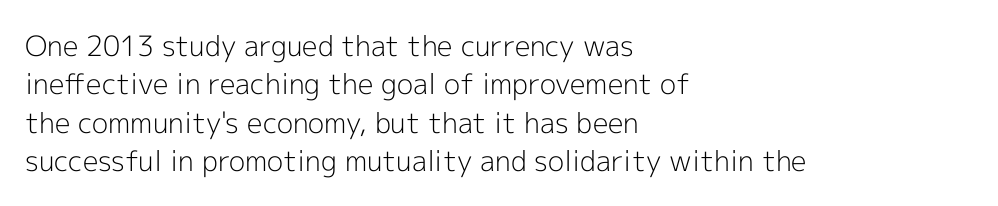
The image shows 28 px light sans-serif type, upright; set left-aligned, normal line spacing (1.37x), normal letter spacing, not underlined; a medium x-height.
